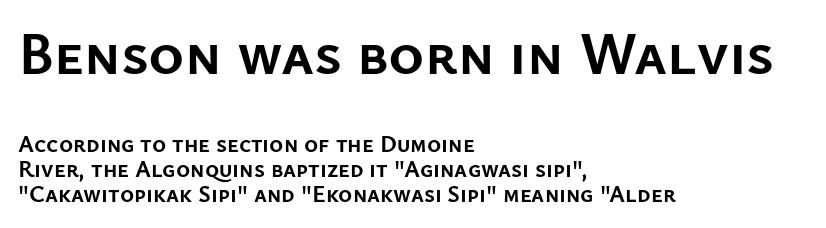
All the whitespace from short lines collects on the right. Do the characters align in a grid? No, the font is proportional. Compared with typical paragraphs, the rows here are closer together. The letters stand upright; this is a roman face. Caption: upper text group enlarged, lower text group reduced. This is heavy type, rendered in bold.
